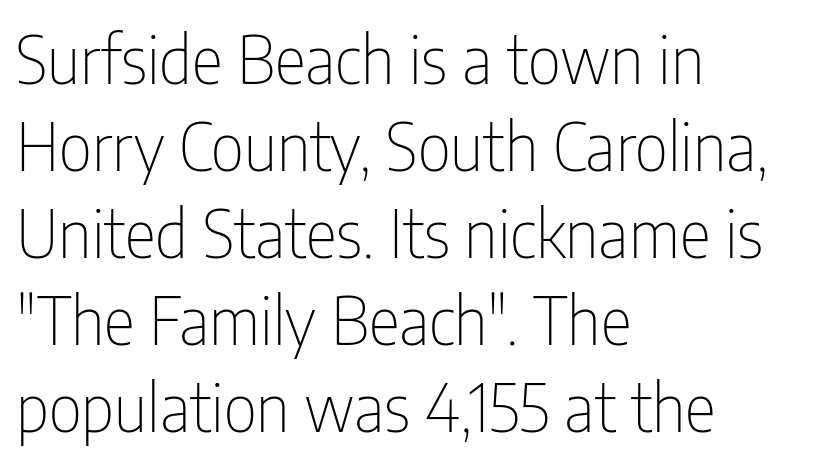
Line spacing here is normal. Short and long lines alike share a common starting point at left. Designer's note — italics off, roman on. Do the characters align in a grid? No, the font is proportional. This sample uses plain, unmodified letter spacing. Stems here are at most as thick as an everyday book face.
